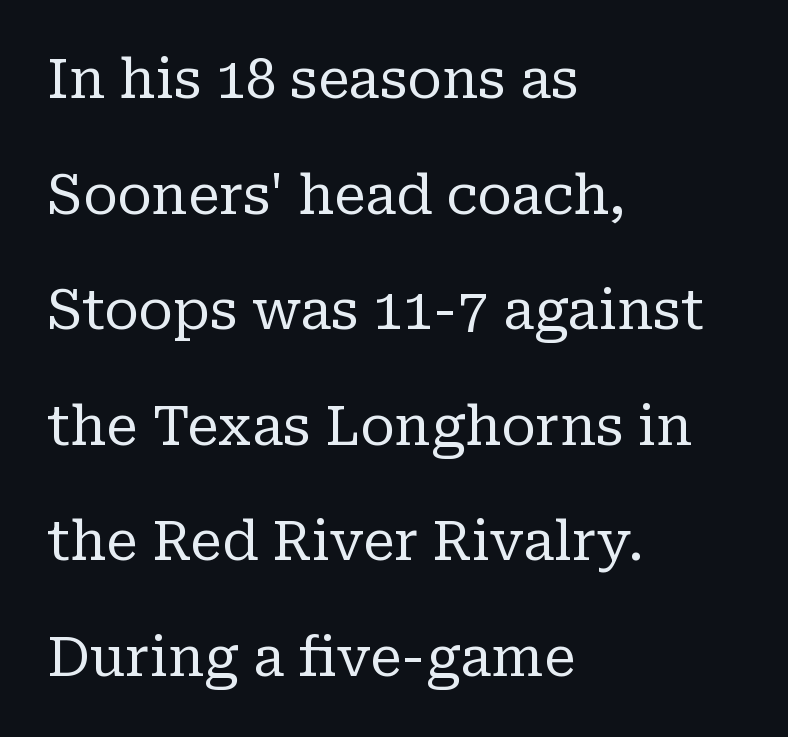
Q: Is the text bold? A: No.
Q: Is the text italic (slanted)? A: No, it is upright.
Q: Is the typeface a serif or a sans-serif typeface? A: Serif.
Q: Is the text underlined? A: No.
Q: How is the paragraph aligned? A: Left-aligned.
Q: Is the spacing between letters normal or unusually wide? A: Normal.
Q: Is the spacing between lines tight, normal or loose? A: Loose.
Q: Width (condensed, normal, or wide)? A: Normal.
Q: Stroke contrast? A: Low.
Q: x-height? A: Medium.
Q: Monospaced? A: No.
